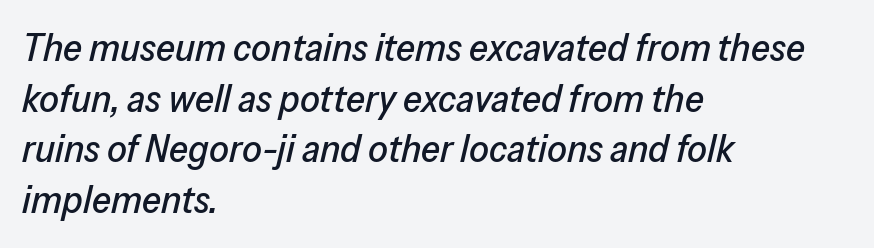
{"italic": "yes", "lean": "right", "slant_degrees": 13, "width": "normal", "stroke_contrast": "low", "x_height": "medium", "monospaced": "no", "underline": "no", "align": "left", "line_spacing": "normal", "line_spacing_ratio": 1.3, "letter_spacing": "normal", "letter_spacing_em": 0.0, "glyph_px": 39}
